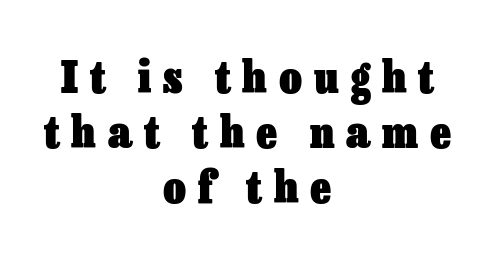
The image shows 44 px heavy type, upright; set centered, normal line spacing (1.25x), unusually wide letter spacing (+0.27 em), not underlined; low stroke contrast and a medium x-height.
